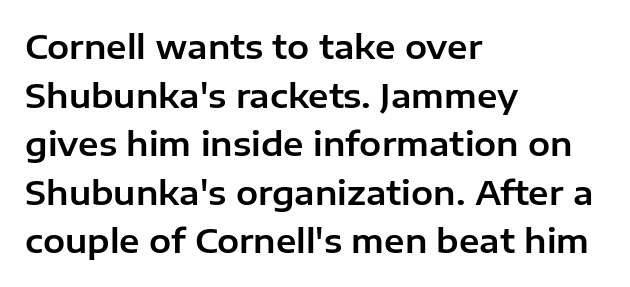
The image shows 33 px sans-serif type, upright; set left-aligned, normal line spacing (1.47x), normal letter spacing, not underlined; low stroke contrast and a medium x-height.
